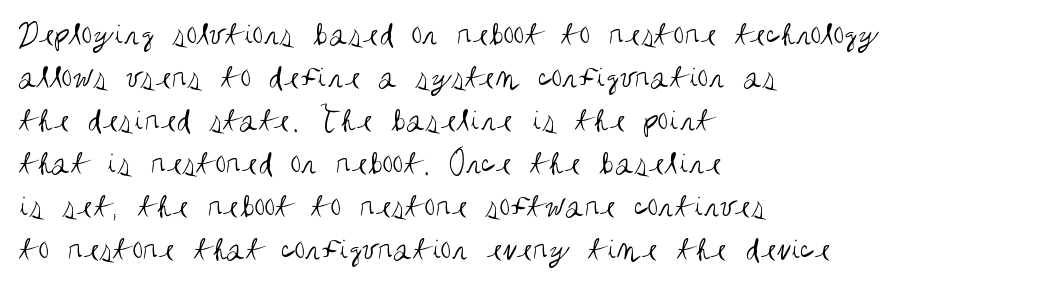
The tracking reads as untouched default to a designer's eye. Notice how the passage keeps a crisp vertical edge on the left only. The passage shown is not bold in any degree. The type family on display is of the sans-serif kind.
